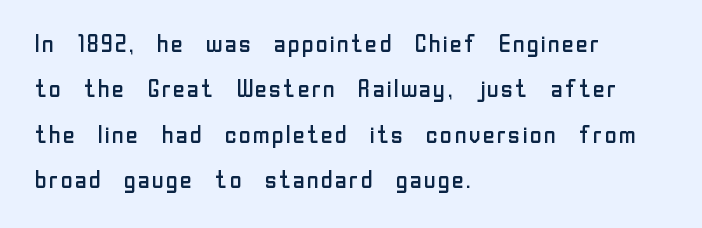
{"italic": "no", "bold": "no", "underline": "no", "align": "left", "line_spacing_ratio": 1.89, "letter_spacing": "normal", "letter_spacing_em": 0.0, "glyph_px": 24}
